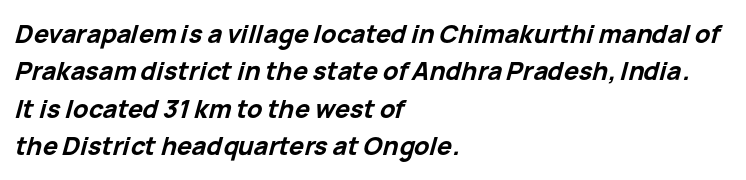
Q: Is the text bold? A: Yes.
Q: Is the text italic (slanted)? A: Yes, it leans right by about 15 degrees.
Q: Is the text underlined? A: No.
Q: How is the paragraph aligned? A: Left-aligned.
Q: Is the spacing between letters normal or unusually wide? A: Normal.
Q: Is the spacing between lines tight, normal or loose? A: Normal.
